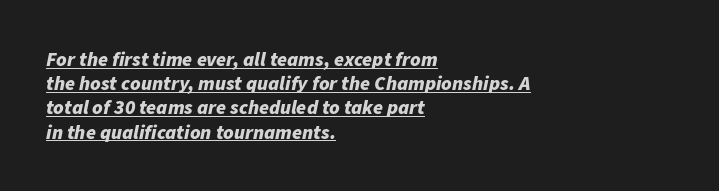
Q: Is the text bold? A: Yes.
Q: Is the text italic (slanted)? A: Yes, it leans right by about 11 degrees.
Q: Is the text underlined? A: Yes.
Q: How is the paragraph aligned? A: Left-aligned.
Q: Is the spacing between letters normal or unusually wide? A: Normal.
